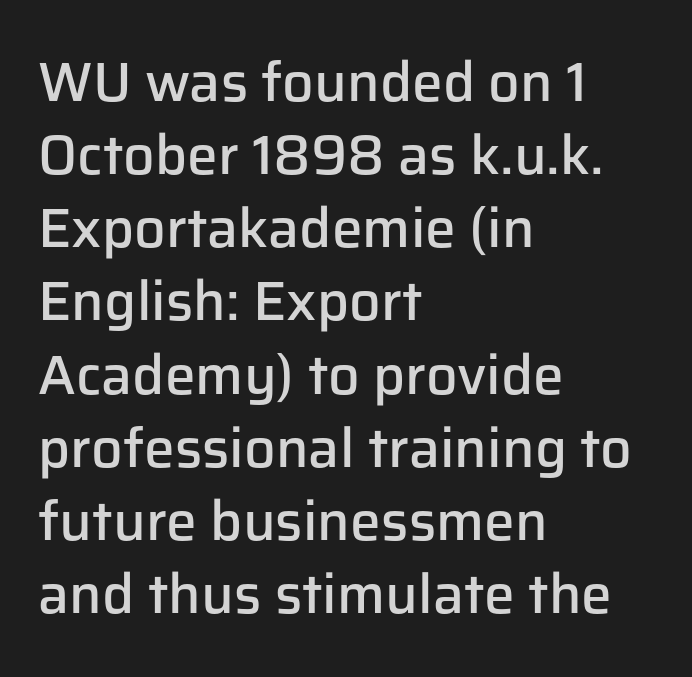
Is there much room between lines? A standard amount, neither cramped nor airy. Characters follow at the spacing the type designer built in. Italic: no, the glyphs are upright roman. The area under the type is left untouched. Bold? Not quite — semibold, heavier than regular but stopping short. Note: no serifs on the glyphs.
